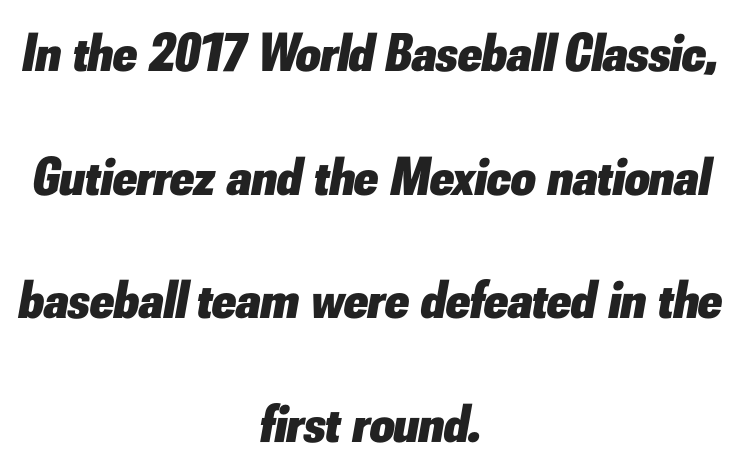
{"italic": "yes", "lean": "right", "slant_degrees": 10, "bold": "yes", "weight": "heavy", "width": "normal", "stroke_contrast": "low", "x_height": "small", "monospaced": "no", "underline": "no", "align": "center", "line_spacing": "loose", "line_spacing_ratio": 2.29, "letter_spacing": "normal", "letter_spacing_em": 0.0, "glyph_px": 54}
